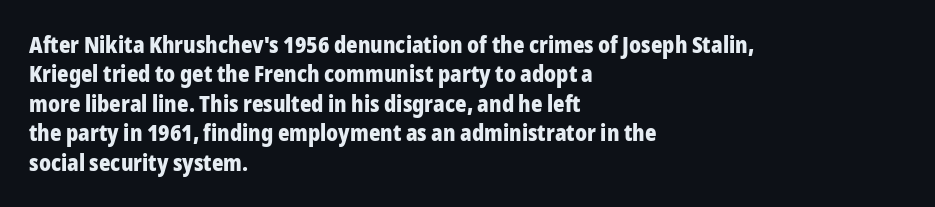
Q: Is the text bold? A: Yes.
Q: Is the text italic (slanted)? A: No, it is upright.
Q: Is the text underlined? A: No.
Q: How is the paragraph aligned? A: Left-aligned.
Q: Is the spacing between letters normal or unusually wide? A: Normal.
Q: Is the spacing between lines tight, normal or loose? A: Normal.
